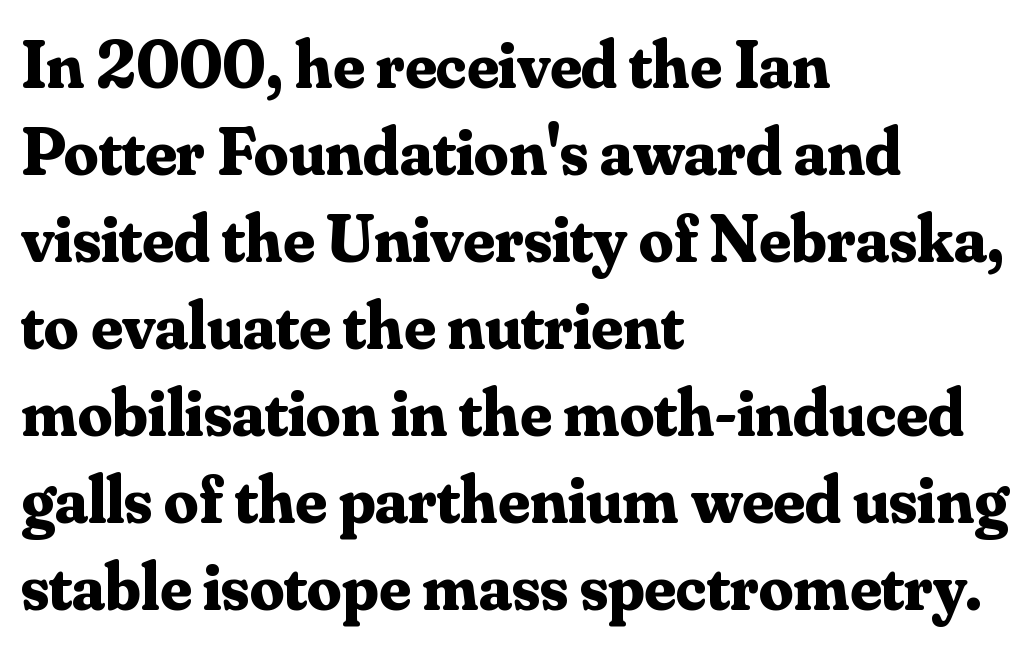
The image shows 68 px bold serif type, upright; set left-aligned, normal line spacing (1.28x), normal letter spacing, not underlined; medium stroke contrast and a small x-height.
